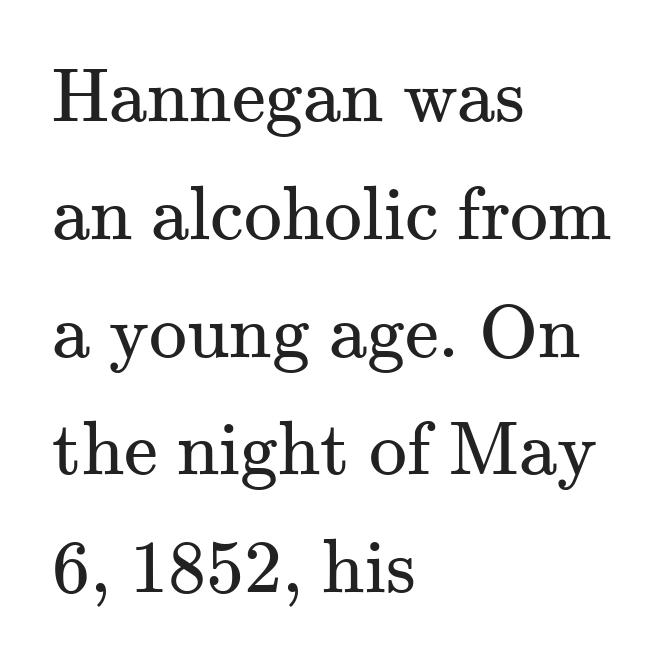
{"serif": "yes", "italic": "no", "bold": "no", "weight": "regular", "width": "normal", "stroke_contrast": "medium", "x_height": "small", "monospaced": "no", "underline": "no", "align": "left", "line_spacing": "normal", "line_spacing_ratio": 1.55, "letter_spacing": "normal", "letter_spacing_em": 0.0, "glyph_px": 76}
